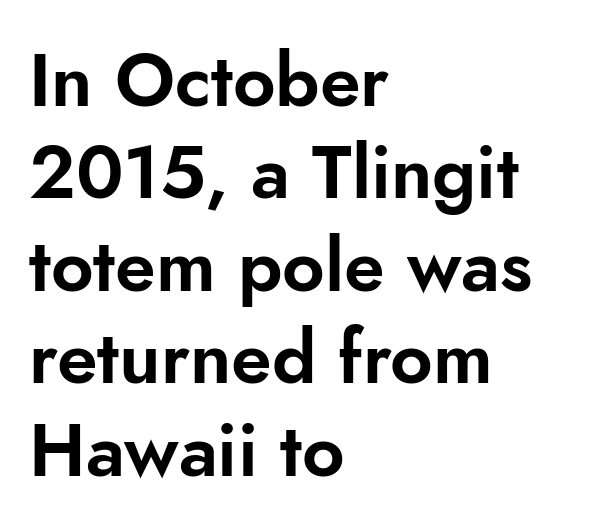
The image shows 74 px sans-serif type, upright; set left-aligned, normal line spacing (1.25x), normal letter spacing, not underlined; low stroke contrast and a small x-height.
